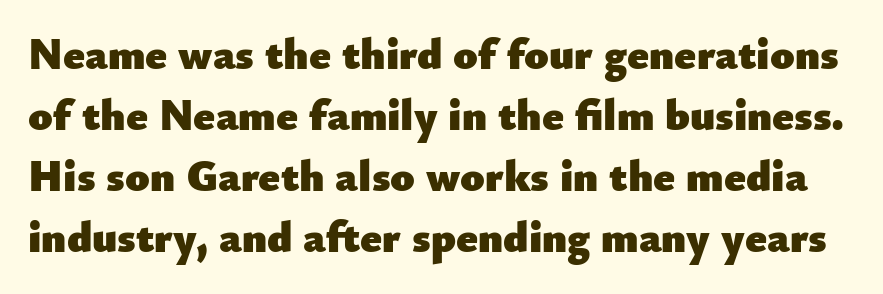
{"serif": "no", "italic": "no", "bold": "yes", "weight": "heavy", "width": "normal", "stroke_contrast": "low", "x_height": "small", "monospaced": "no", "underline": "no", "line_spacing": "normal", "line_spacing_ratio": 1.39, "letter_spacing": "normal", "letter_spacing_em": 0.0, "glyph_px": 44}
